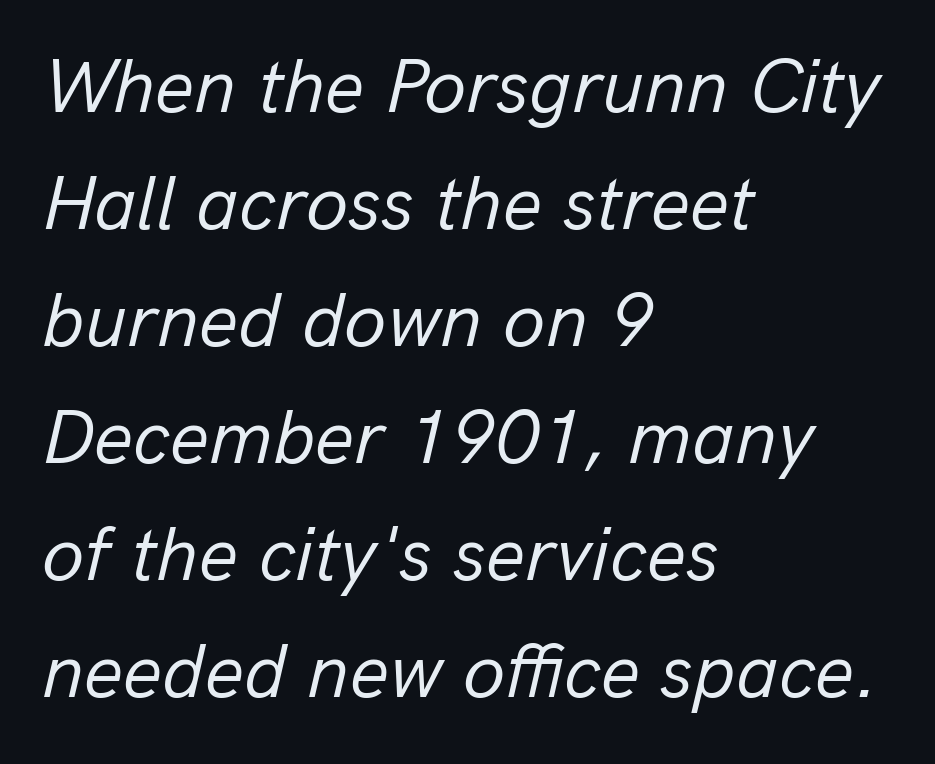
Proportional: the letters do not fall into vertical columns. No letter is thick-stroked: the sample isn't bold. What stands out about the letter spacing? Nothing — it is the standard amount. Descenders are the only things crossing below the line. The leading is moderate, giving the passage an even texture.
